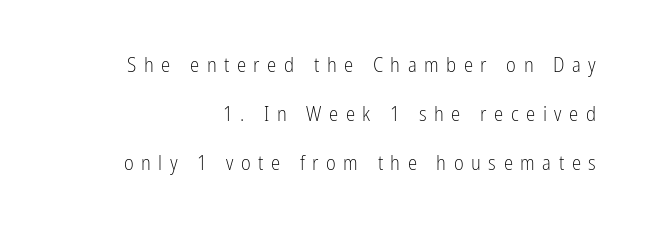
Q: Is the text bold? A: No.
Q: Is the text italic (slanted)? A: No, it is upright.
Q: Is the text underlined? A: No.
Q: How is the paragraph aligned? A: Right-aligned.
Q: Is the spacing between letters normal or unusually wide? A: Unusually wide.
Q: Is the spacing between lines tight, normal or loose? A: Loose.
